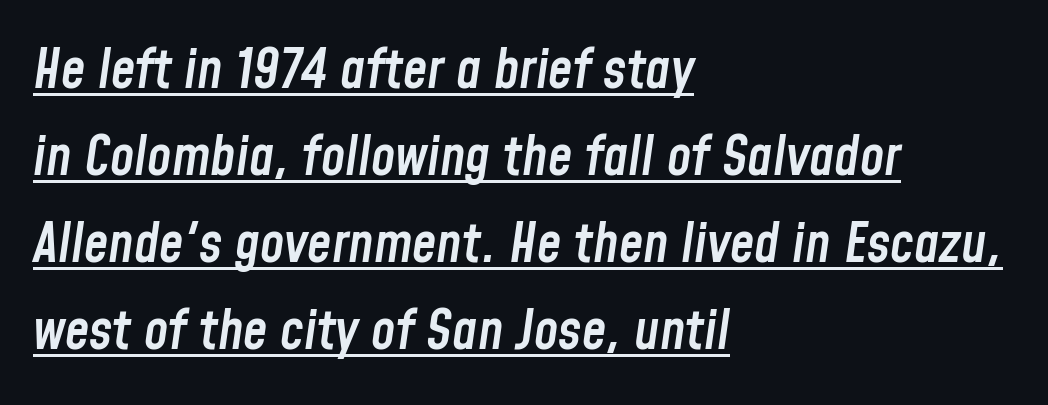
{"italic": "yes", "lean": "right", "slant_degrees": 8, "bold": "semi", "weight": "semibold", "width": "condensed", "stroke_contrast": "low", "x_height": "medium", "monospaced": "no", "underline": "yes", "align": "left", "line_spacing": "normal", "line_spacing_ratio": 1.58, "letter_spacing": "normal", "letter_spacing_em": 0.0, "glyph_px": 55}
